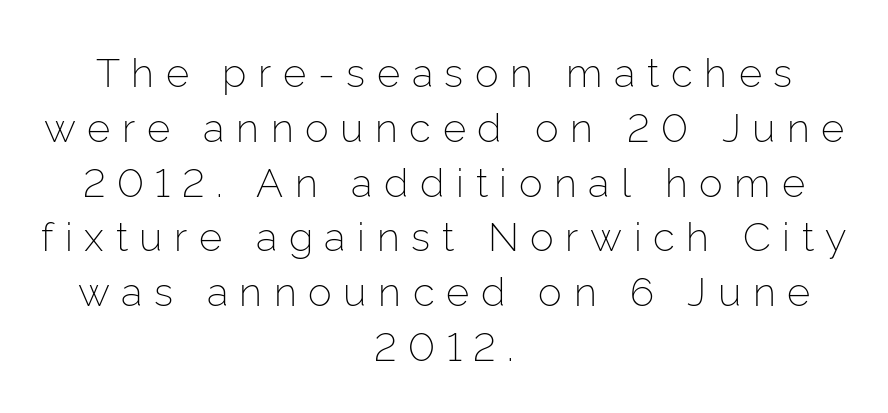
{"serif": "no", "italic": "no", "bold": "no", "weight": "light", "width": "normal", "stroke_contrast": "low", "x_height": "medium", "monospaced": "no", "underline": "no", "align": "center", "line_spacing": "normal", "line_spacing_ratio": 1.37, "letter_spacing": "wide", "letter_spacing_em": 0.29, "glyph_px": 40}
